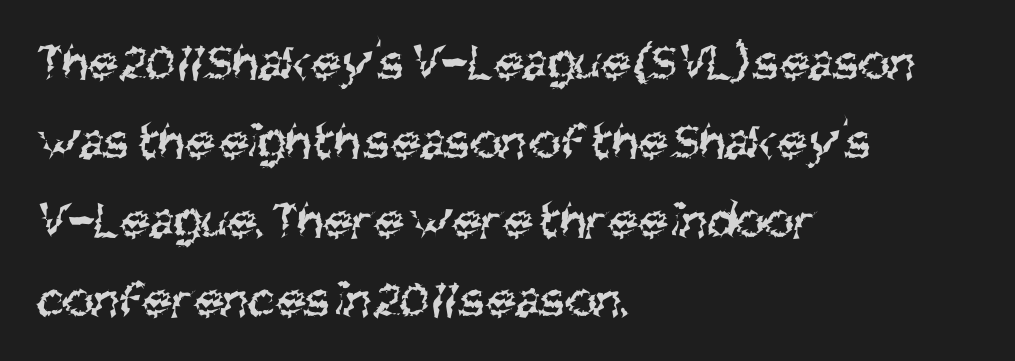
Q: Is the text bold? A: No.
Q: Is the typeface a serif or a sans-serif typeface? A: Sans-serif.
Q: Is the text underlined? A: No.
Q: How is the paragraph aligned? A: Left-aligned.
Q: Is the spacing between letters normal or unusually wide? A: Normal.
Q: Is the spacing between lines tight, normal or loose? A: Normal.
Q: Width (condensed, normal, or wide)? A: Condensed.
Q: Stroke contrast? A: Medium.
Q: x-height? A: Large.
Q: Monospaced? A: No.
